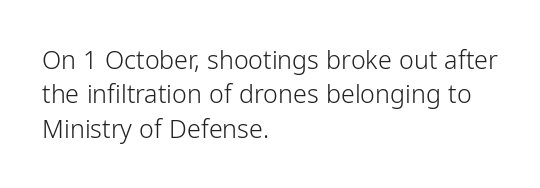
Spacing between characters is what you'd get straight out of the box. The passage shown is not underscored anywhere. The lines in this sample share a left origin and differ only in where they stop. The lines sit at an ordinary, default distance from one another. Is the type heavy? It reads as light-to-regular instead.
